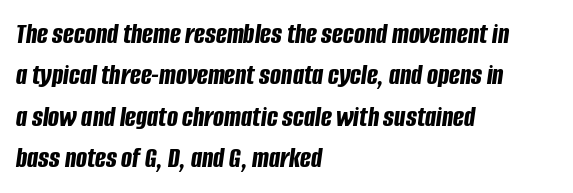
{"italic": "yes", "lean": "right", "slant_degrees": 8, "bold": "yes", "weight": "bold", "width": "condensed", "stroke_contrast": "low", "x_height": "large", "monospaced": "no", "underline": "no", "align": "left", "line_spacing": "normal", "line_spacing_ratio": 1.43, "letter_spacing": "normal", "letter_spacing_em": 0.0, "glyph_px": 29}
